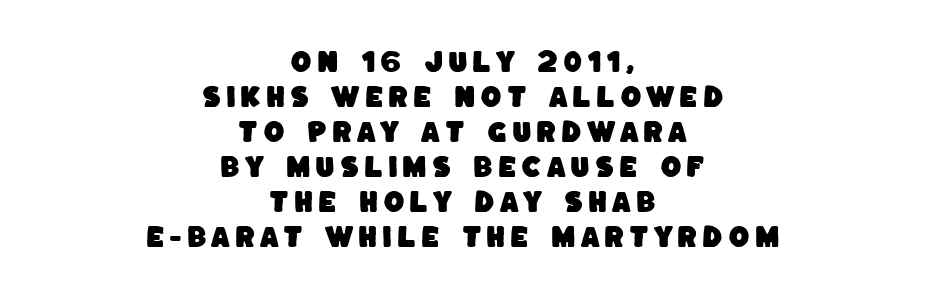
Q: Is the text underlined? A: No.
Q: How is the paragraph aligned? A: Centered.
Q: Is the spacing between letters normal or unusually wide? A: Unusually wide.
Q: Is the spacing between lines tight, normal or loose? A: Normal.
